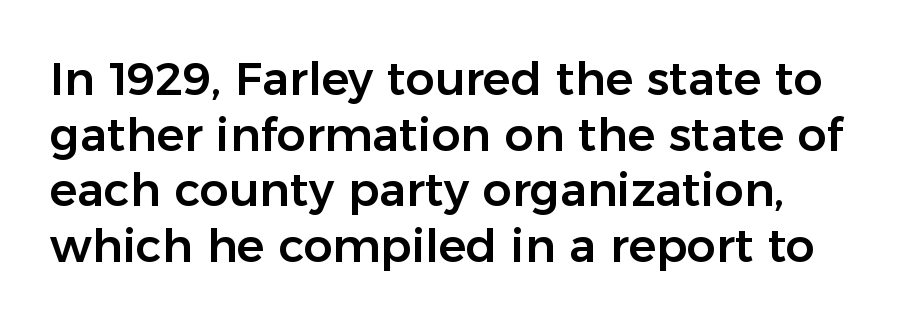
{"serif": "no", "italic": "no", "width": "normal", "stroke_contrast": "low", "x_height": "medium", "monospaced": "no", "underline": "no", "line_spacing_ratio": 1.21, "letter_spacing": "normal", "letter_spacing_em": 0.0, "glyph_px": 46}
